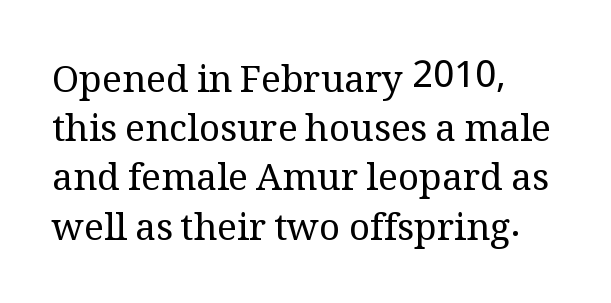
The image shows 37 px regular-weight serif type, upright; set left-aligned, normal line spacing (1.33x), normal letter spacing, not underlined; medium stroke contrast and a medium x-height.
